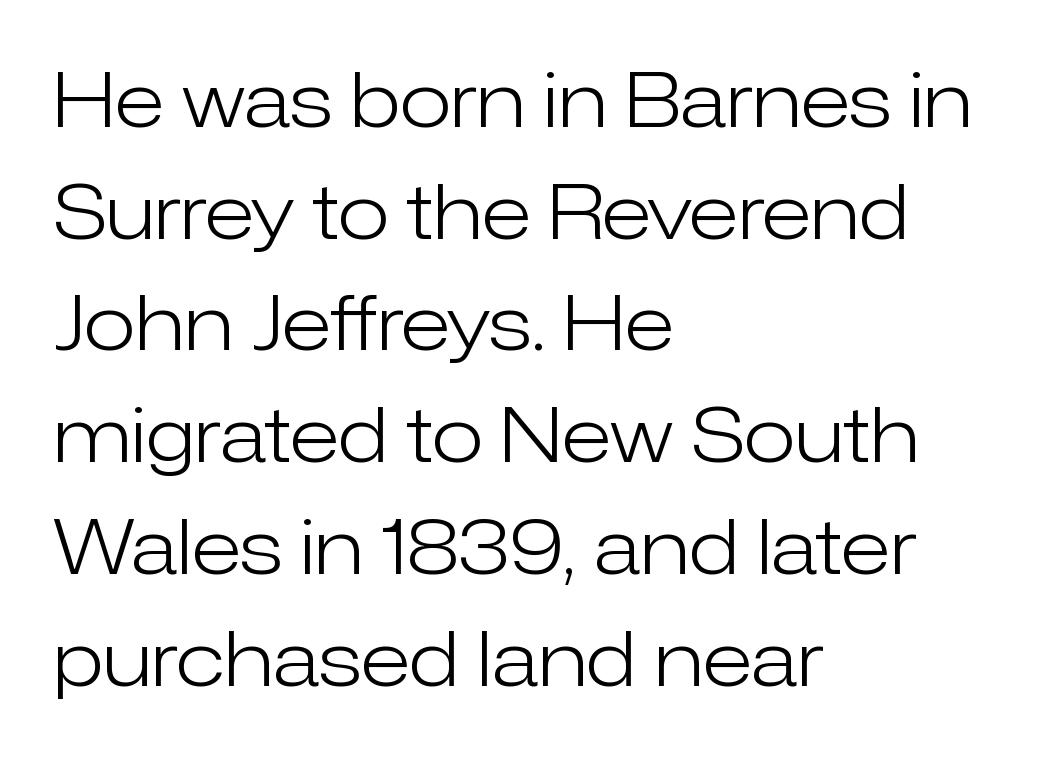
The image shows 76 px light sans-serif type, upright; set left-aligned, normal line spacing (1.47x), normal letter spacing, not underlined; low stroke contrast and a medium x-height.
